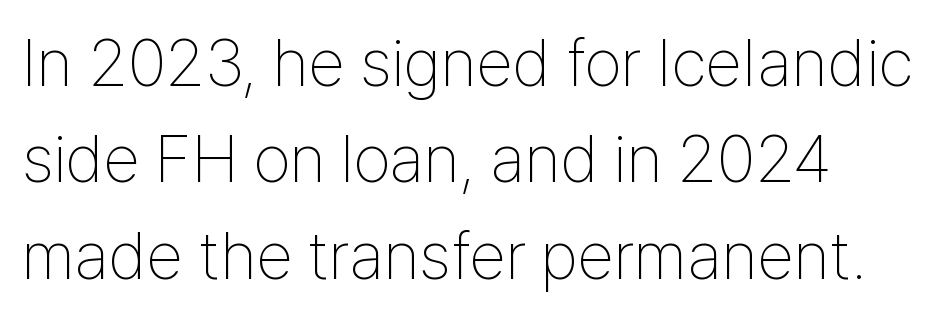
Q: Is the text bold? A: No.
Q: Is the text italic (slanted)? A: No, it is upright.
Q: Is the typeface a serif or a sans-serif typeface? A: Sans-serif.
Q: Is the text underlined? A: No.
Q: Is the spacing between letters normal or unusually wide? A: Normal.
Q: Is the spacing between lines tight, normal or loose? A: Normal.
Q: Width (condensed, normal, or wide)? A: Condensed.
Q: Stroke contrast? A: Low.
Q: x-height? A: Medium.
Q: Monospaced? A: No.
